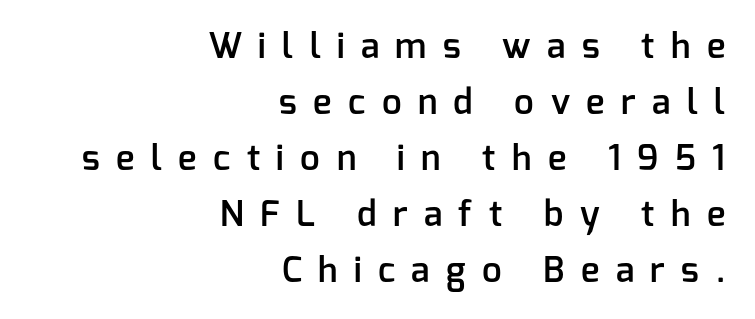
The image shows 35 px semibold sans-serif type, upright; set right-aligned, normal line spacing (1.6x), unusually wide letter spacing (+0.47 em), not underlined; low stroke contrast and a medium x-height.
